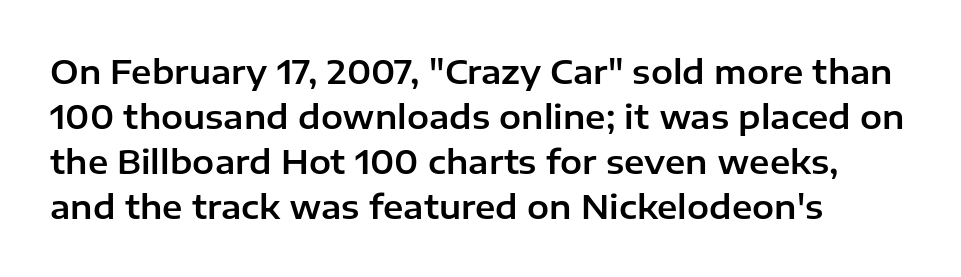
The paragraph shown leans on its left margin. Nope, not italic — everything's standing straight. Each word holds together tightly as a unit, with standard inter-letter gaps. The text was rendered using a sans face with plain stroke endings. The passage shown is typed in a proportional face where columns would drift.
